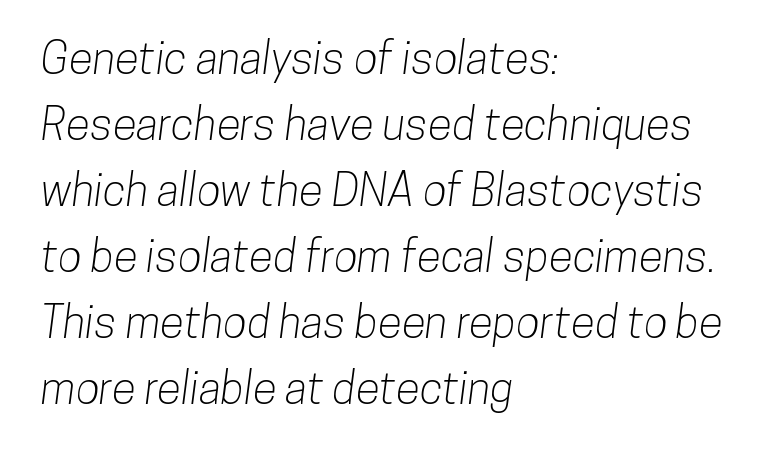
Q: Is the typeface a serif or a sans-serif typeface? A: Sans-serif.
Q: Is the text underlined? A: No.
Q: How is the paragraph aligned? A: Left-aligned.
Q: Is the spacing between letters normal or unusually wide? A: Normal.
Q: Is the spacing between lines tight, normal or loose? A: Normal.
Q: Width (condensed, normal, or wide)? A: Condensed.
Q: Stroke contrast? A: Low.
Q: x-height? A: Medium.
Q: Monospaced? A: No.
